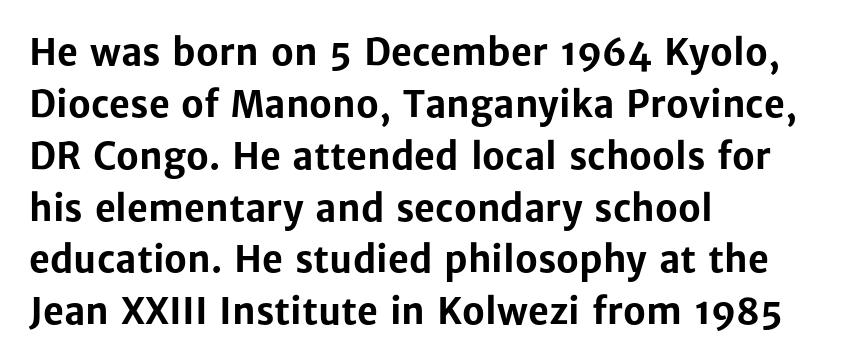
{"serif": "no", "italic": "no", "bold": "yes", "weight": "bold", "width": "normal", "stroke_contrast": "low", "x_height": "medium", "monospaced": "no", "underline": "no", "align": "left", "line_spacing": "normal", "line_spacing_ratio": 1.44, "letter_spacing": "normal", "letter_spacing_em": 0.0, "glyph_px": 36}
